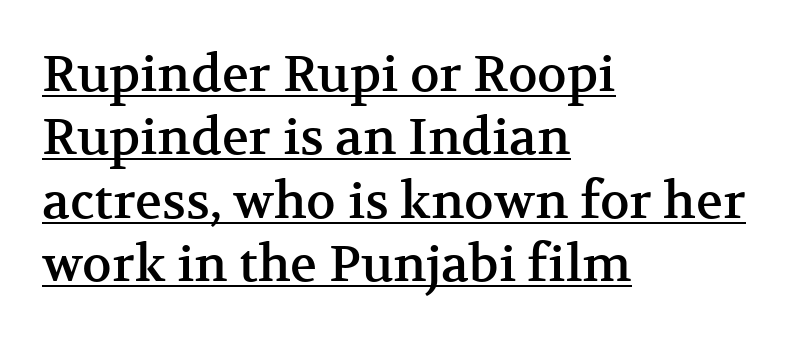
Q: Is the text italic (slanted)? A: No, it is upright.
Q: Is the typeface a serif or a sans-serif typeface? A: Serif.
Q: Is the text underlined? A: Yes.
Q: How is the paragraph aligned? A: Left-aligned.
Q: Is the spacing between letters normal or unusually wide? A: Normal.
Q: Is the spacing between lines tight, normal or loose? A: Normal.
Q: Width (condensed, normal, or wide)? A: Normal.
Q: Stroke contrast? A: Medium.
Q: x-height? A: Medium.
Q: Monospaced? A: No.
